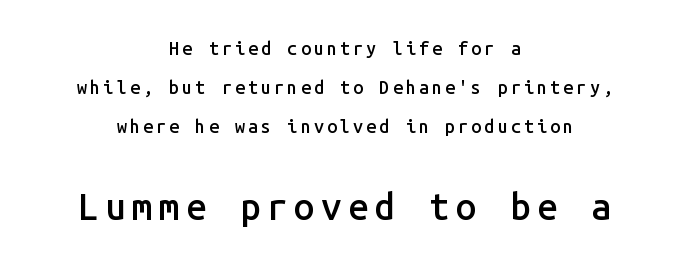
These lines are centered, leaving both edges ragged. Students, this is semibold: more ink than regular, less than bold. Tall strokes in this sample are plumb rather than angled. This block would shrink considerably if given ordinary leading; it's expanded now. Has an underline been added? It has not.
